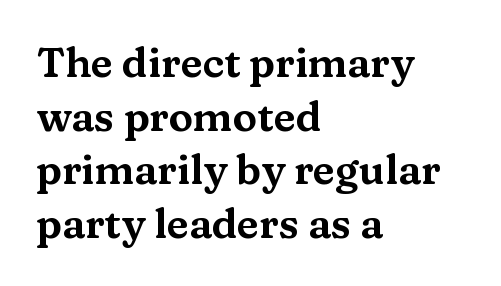
Q: Is the text italic (slanted)? A: No, it is upright.
Q: Is the typeface a serif or a sans-serif typeface? A: Serif.
Q: Is the text underlined? A: No.
Q: How is the paragraph aligned? A: Left-aligned.
Q: Is the spacing between letters normal or unusually wide? A: Normal.
Q: Is the spacing between lines tight, normal or loose? A: Normal.
Q: Width (condensed, normal, or wide)? A: Wide.
Q: Stroke contrast? A: Medium.
Q: x-height? A: Medium.
Q: Monospaced? A: No.
